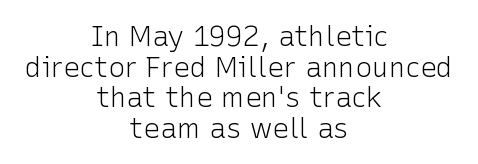
{"serif": "no", "italic": "no", "bold": "no", "weight": "light", "width": "normal", "stroke_contrast": "low", "x_height": "medium", "monospaced": "no", "underline": "no", "align": "center", "line_spacing": "tight", "line_spacing_ratio": 1.09, "letter_spacing": "normal", "letter_spacing_em": 0.0, "glyph_px": 28}
